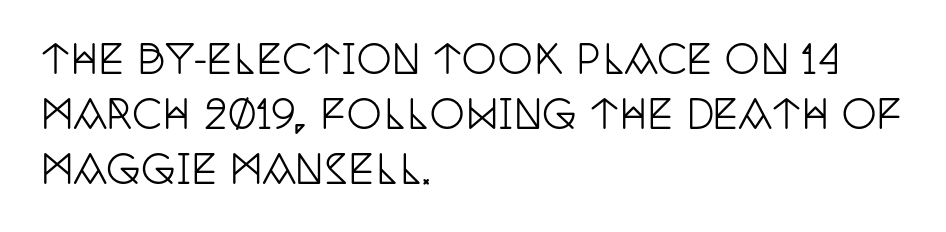
A bare baseline throughout the passage. Vertically, the passage feels balanced, rows spaced as you'd expect. Vertical strokes here are truly vertical. The rendering uses natural spacing where letterforms have individual widths.
